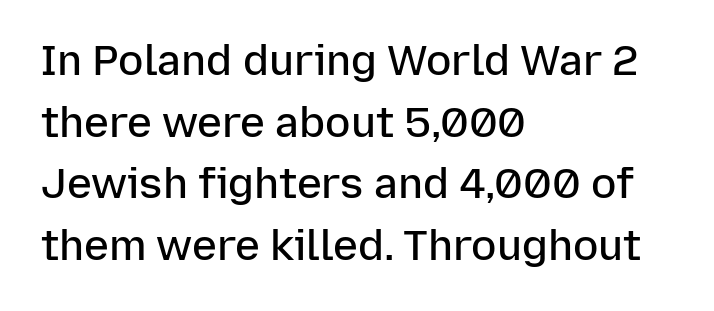
The image shows 42 px semibold sans-serif type, upright; set left-aligned, normal line spacing (1.47x), normal letter spacing, not underlined; low stroke contrast and a medium x-height.
